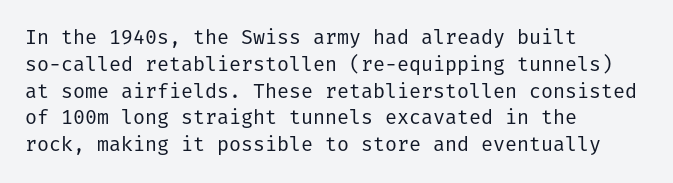
{"italic": "no", "bold": "no", "underline": "no", "align": "left", "line_spacing": "normal", "line_spacing_ratio": 1.34, "letter_spacing": "normal", "letter_spacing_em": 0.0, "glyph_px": 20}
